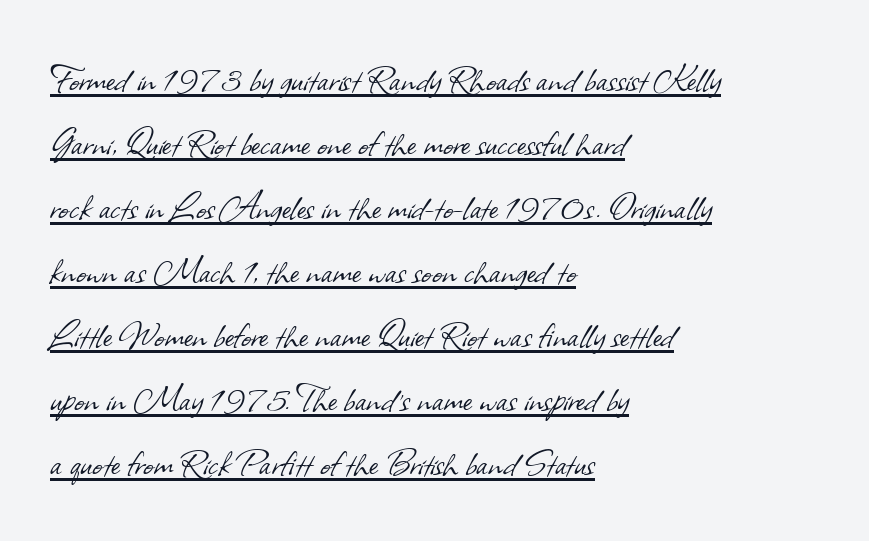
Q: Is the text bold? A: No.
Q: Is the typeface a serif or a sans-serif typeface? A: Sans-serif.
Q: Is the text underlined? A: Yes.
Q: How is the paragraph aligned? A: Left-aligned.
Q: Is the spacing between letters normal or unusually wide? A: Normal.
Q: Is the spacing between lines tight, normal or loose? A: Normal.
Q: Width (condensed, normal, or wide)? A: Normal.
Q: Stroke contrast? A: Low.
Q: x-height? A: Small.
Q: Monospaced? A: No.
